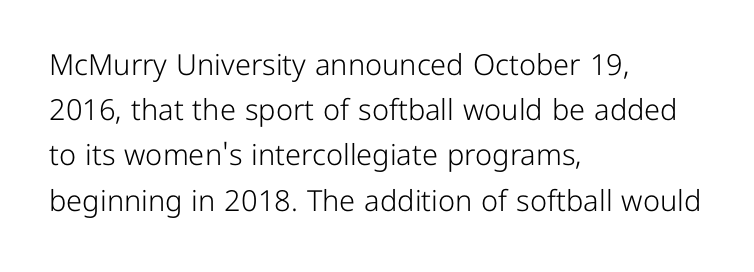
If you measured baseline to baseline, you'd find a middling distance. Looks like regular typesetting: each glyph gets only the width it needs. The foot of each line stays bare and open. A roman cut, with each character standing at attention. Typeset ragged right — the left edge is the straight one. No chunkiness to these letters — they're not bold.
